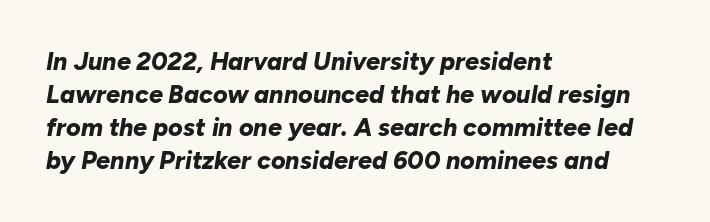
The image shows 25 px bold type, italic (leaning right); set left-aligned, normal line spacing (1.32x), normal letter spacing, not underlined.
